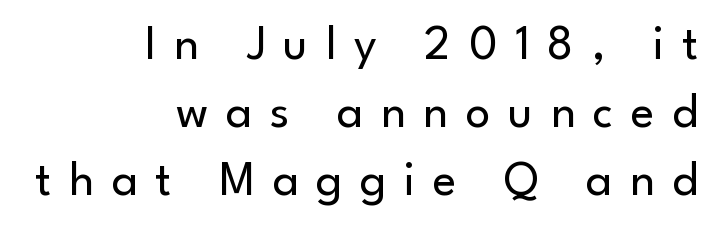
The image shows 49 px regular-weight sans-serif type, upright; set right-aligned, normal line spacing (1.39x), unusually wide letter spacing (+0.36 em), not underlined; low stroke contrast and a small x-height.
